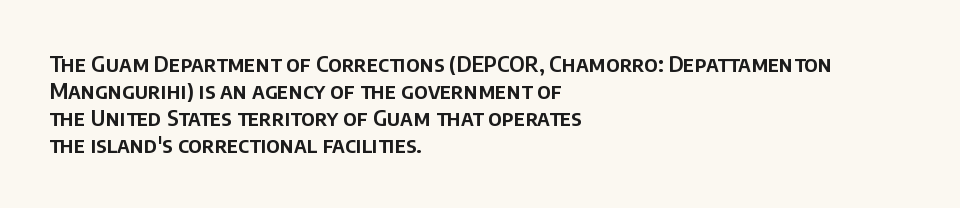
{"italic": "no", "underline": "no", "align": "left", "line_spacing_ratio": 1.23, "letter_spacing": "normal", "letter_spacing_em": 0.0, "glyph_px": 22}
